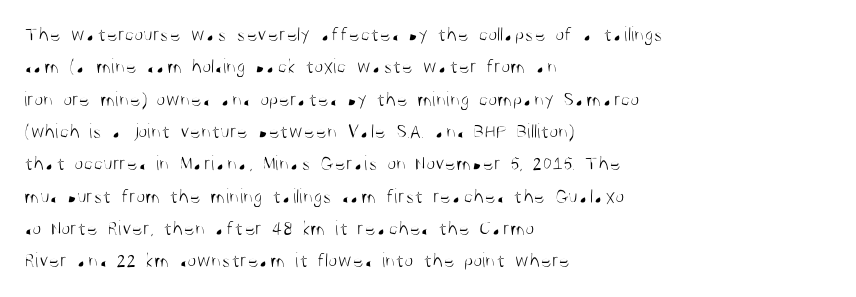
Words float on clear page, feet unadorned. Letters have the restrained weight of plain body copy at most. Horizontal alignment here is leftward, the default for most running prose. Whoever set this chose a conventional vertical rhythm. This sample uses an upright cut, with every glyph sitting square on the baseline.
